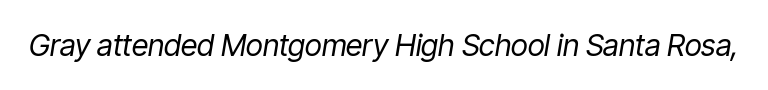
The image shows 30 px regular-weight, condensed type, italic (leaning right); set normal letter spacing, not underlined; low stroke contrast and a medium x-height.
